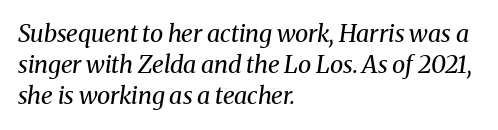
The image shows 24 px text type, italic (leaning right); set left-aligned, normal line spacing (1.3x), normal letter spacing, not underlined.
